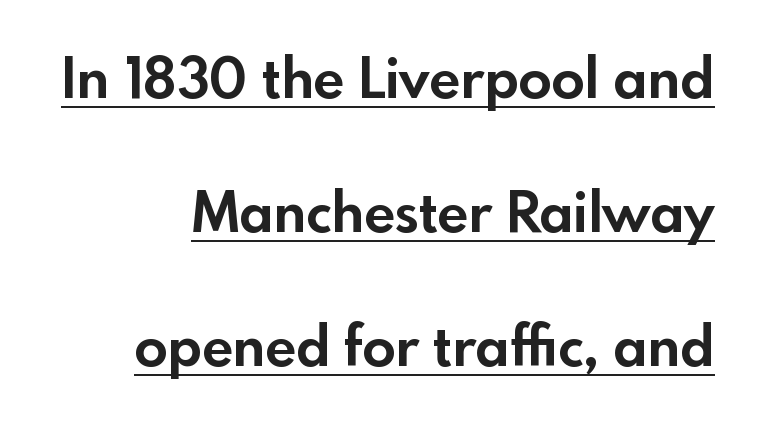
Each letter's strokes conclude bluntly, with no projecting serifs. Successive baselines arrive slowly, with a big drop between each. This is the regular roman posture of the typeface. The rendering uses natural spacing where letterforms have individual widths.
